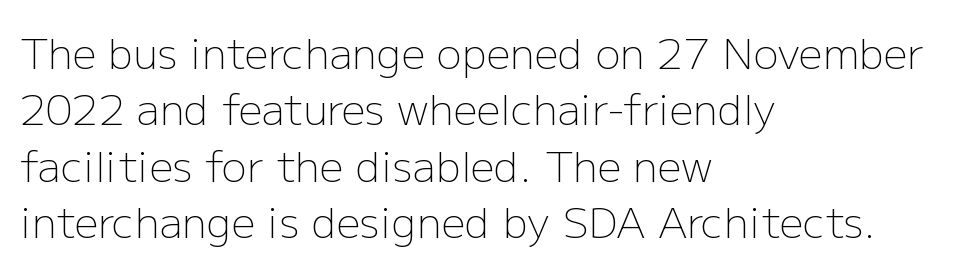
If you drew a line through each stem, it would be perfectly vertical. Does the copy run flush right? No — it runs flush left. Character widths vary here, with narrow letters taking less room than wide ones. Summary of vertical rhythm: regular, with standard interline spacing. The letters carry no serifs — their stems end cleanly without finishing strokes.
